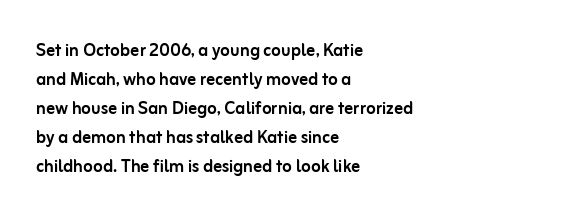
Q: Is the text italic (slanted)? A: No, it is upright.
Q: Is the text underlined? A: No.
Q: How is the paragraph aligned? A: Left-aligned.
Q: Is the spacing between letters normal or unusually wide? A: Normal.
Q: Is the spacing between lines tight, normal or loose? A: Normal.
